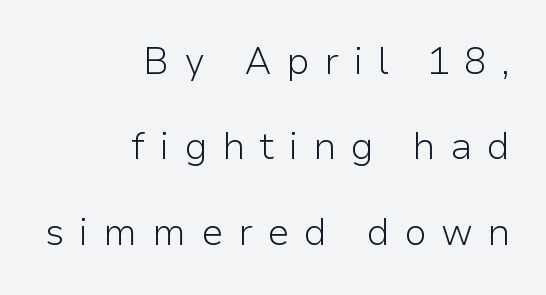
The image shows 37 px light sans-serif type, upright; set right-aligned, loose line spacing (2.31x), unusually wide letter spacing (+0.39 em), not underlined; low stroke contrast and a medium x-height.
